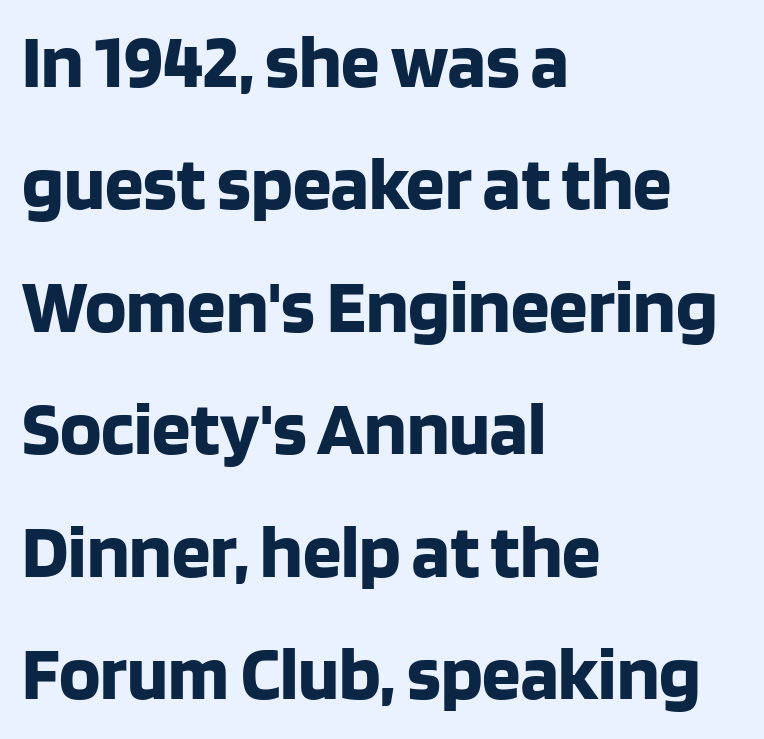
The image shows 77 px bold sans-serif type, upright; set left-aligned, normal line spacing (1.59x), normal letter spacing, not underlined; low stroke contrast and a large x-height.
